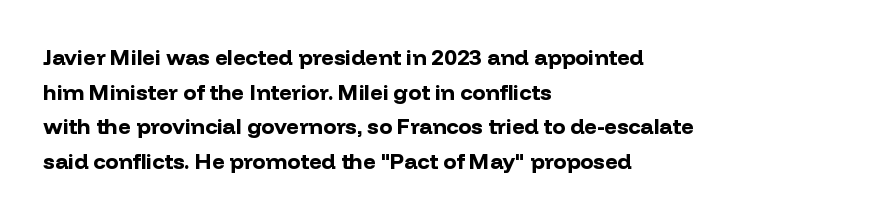
Q: Is the text bold? A: Yes.
Q: Is the text italic (slanted)? A: No, it is upright.
Q: Is the text underlined? A: No.
Q: How is the paragraph aligned? A: Left-aligned.
Q: Is the spacing between letters normal or unusually wide? A: Normal.
Q: Is the spacing between lines tight, normal or loose? A: Normal.
